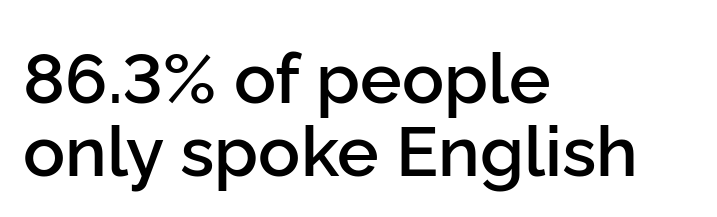
{"serif": "no", "italic": "no", "bold": "semi", "weight": "semibold", "width": "normal", "stroke_contrast": "low", "x_height": "medium", "monospaced": "no", "underline": "no", "align": "left", "line_spacing": "tight", "line_spacing_ratio": 1.04, "letter_spacing": "normal", "letter_spacing_em": 0.0, "glyph_px": 70}
